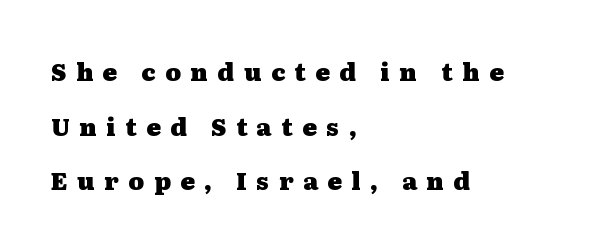
The image shows 24 px bold type, upright; set left-aligned, loose line spacing (2.28x), unusually wide letter spacing (+0.4 em), not underlined.
